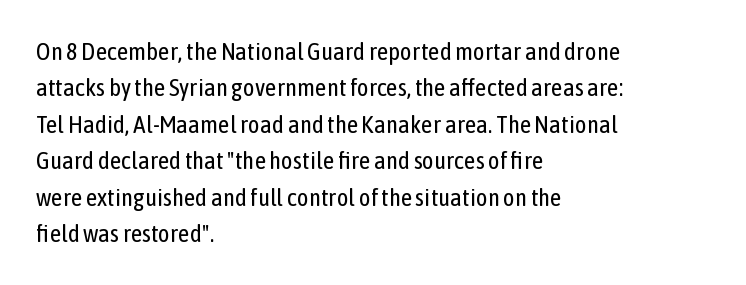
Q: Is the text bold? A: No.
Q: Is the text italic (slanted)? A: No, it is upright.
Q: Is the text underlined? A: No.
Q: How is the paragraph aligned? A: Left-aligned.
Q: Is the spacing between letters normal or unusually wide? A: Normal.
Q: Is the spacing between lines tight, normal or loose? A: Normal.
